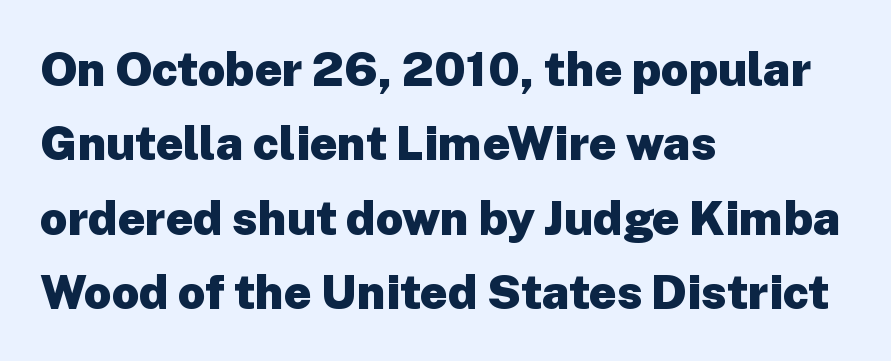
{"serif": "no", "italic": "no", "bold": "yes", "weight": "heavy", "width": "normal", "stroke_contrast": "low", "x_height": "medium", "monospaced": "no", "underline": "no", "align": "left", "line_spacing": "normal", "line_spacing_ratio": 1.55, "letter_spacing": "normal", "letter_spacing_em": 0.0, "glyph_px": 48}
